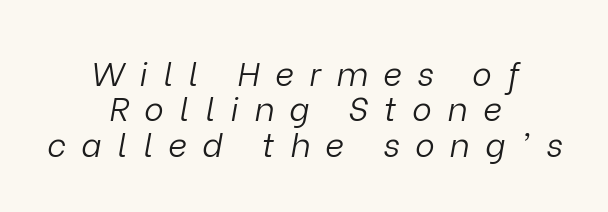
Q: Is the text bold? A: No.
Q: Is the text italic (slanted)? A: Yes, it leans right by about 9 degrees.
Q: Is the text underlined? A: No.
Q: How is the paragraph aligned? A: Centered.
Q: Is the spacing between letters normal or unusually wide? A: Unusually wide.
Q: Is the spacing between lines tight, normal or loose? A: Tight.
Q: Width (condensed, normal, or wide)? A: Normal.
Q: Stroke contrast? A: Low.
Q: x-height? A: Medium.
Q: Monospaced? A: No.
